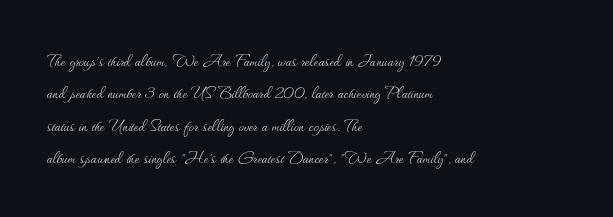
Q: Is the text bold? A: No.
Q: Is the text italic (slanted)? A: Yes.
Q: Is the text underlined? A: No.
Q: How is the paragraph aligned? A: Left-aligned.
Q: Is the spacing between letters normal or unusually wide? A: Normal.
Q: Is the spacing between lines tight, normal or loose? A: Normal.
